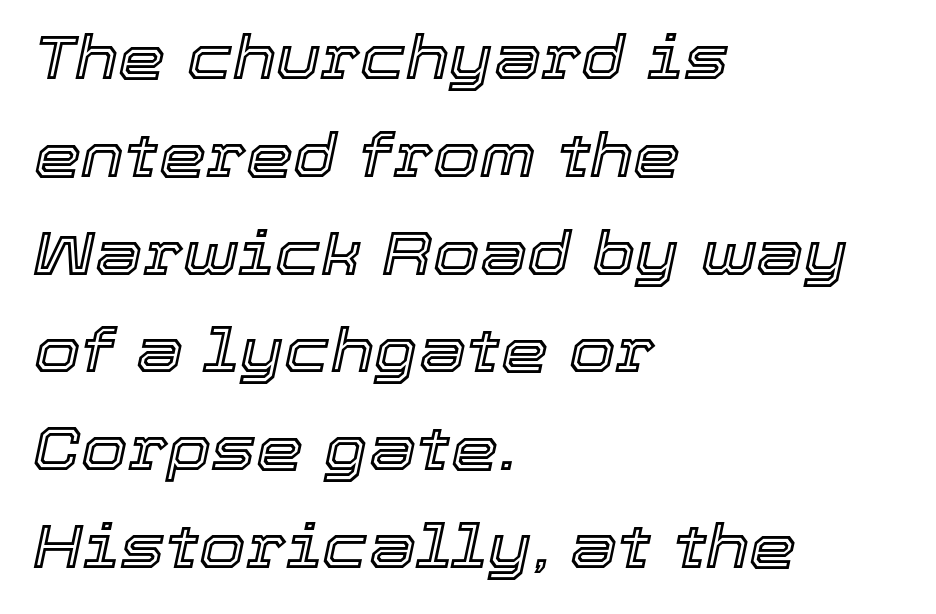
{"italic": "yes", "lean": "right", "slant_degrees": 12, "width": "normal", "x_height": "medium", "monospaced": "no", "underline": "no", "align": "left", "line_spacing": "normal", "line_spacing_ratio": 1.63, "letter_spacing": "normal", "letter_spacing_em": 0.0, "glyph_px": 60}
